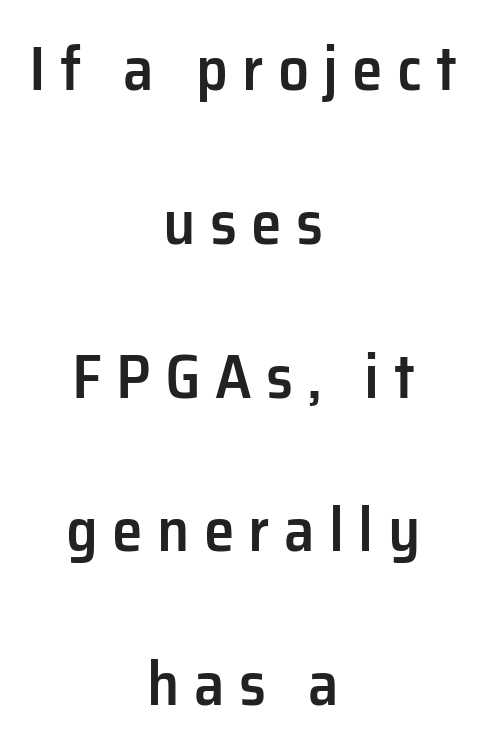
The image shows 62 px semibold sans-serif type, upright; set centered, loose line spacing (2.48x), unusually wide letter spacing (+0.23 em), not underlined; low stroke contrast and a medium x-height.
